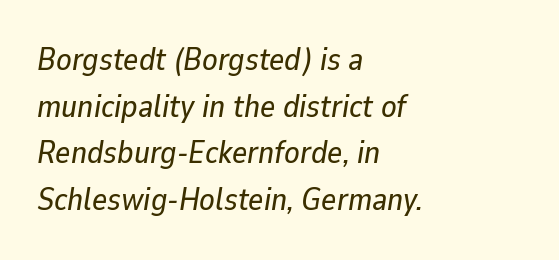
Baseline-to-baseline distance is the conventional proportion of letter height. Casual observation: everything's shoved over to the left. Check the space under the baseline: it is left empty. Characters are canted at an angle relative to the baseline's perpendicular. The letters sit at their default tracking, neither squeezed nor spread. Each letter keeps its own natural width here, so spacing adapts to shape.
